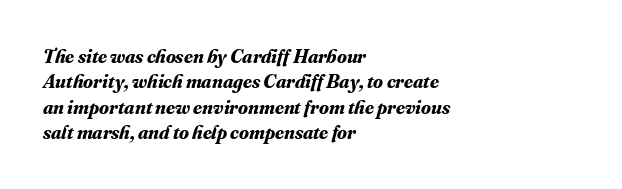
{"italic": "yes", "lean": "right", "slant_degrees": 16, "bold": "yes", "underline": "no", "align": "left", "line_spacing": "normal", "line_spacing_ratio": 1.27, "letter_spacing": "normal", "letter_spacing_em": 0.0, "glyph_px": 20}
